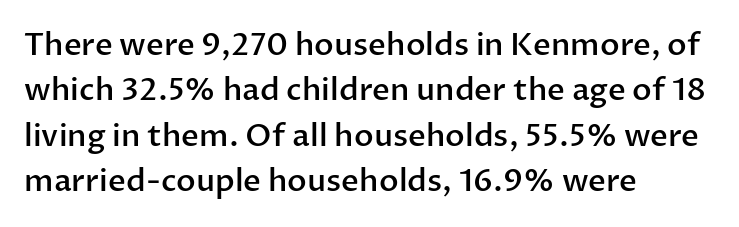
{"serif": "no", "italic": "no", "bold": "semi", "weight": "semibold", "width": "normal", "stroke_contrast": "low", "x_height": "medium", "monospaced": "no", "underline": "no", "align": "left", "line_spacing": "normal", "line_spacing_ratio": 1.46, "letter_spacing": "normal", "letter_spacing_em": 0.0, "glyph_px": 31}
